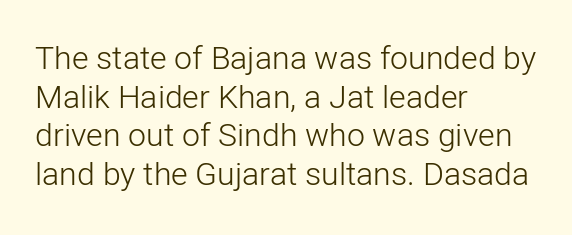
The image shows 32 px light sans-serif type, upright; set left-aligned, line spacing 1.21x, normal letter spacing, not underlined; low stroke contrast and a medium x-height.
